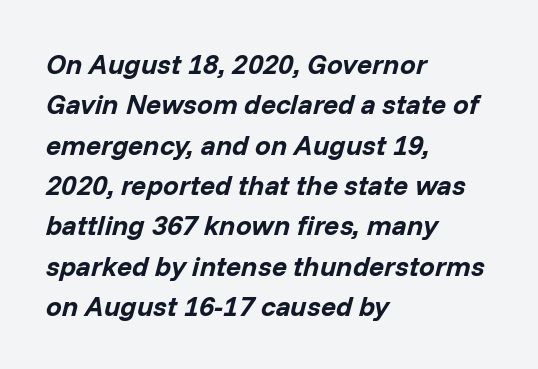
The image shows 28 px bold type, italic (leaning right); set left-aligned, normal line spacing (1.44x), normal letter spacing, not underlined; low stroke contrast and a medium x-height.
